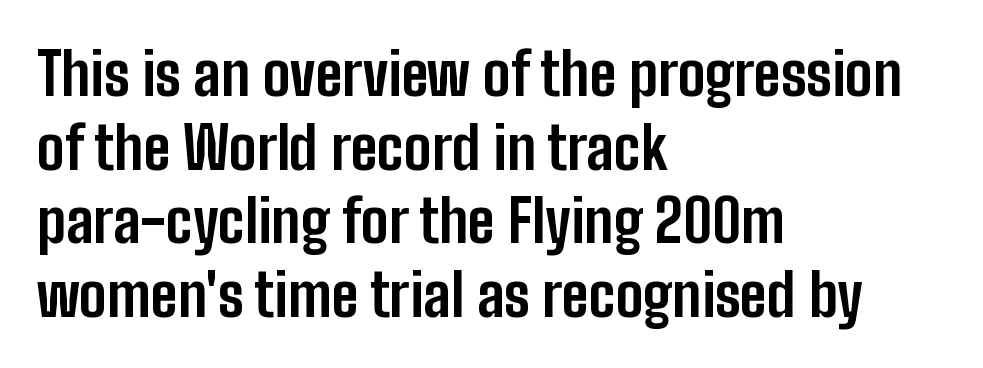
The image shows 59 px bold, condensed sans-serif type, upright; set left-aligned, normal line spacing (1.25x), normal letter spacing, not underlined; low stroke contrast and a medium x-height.
